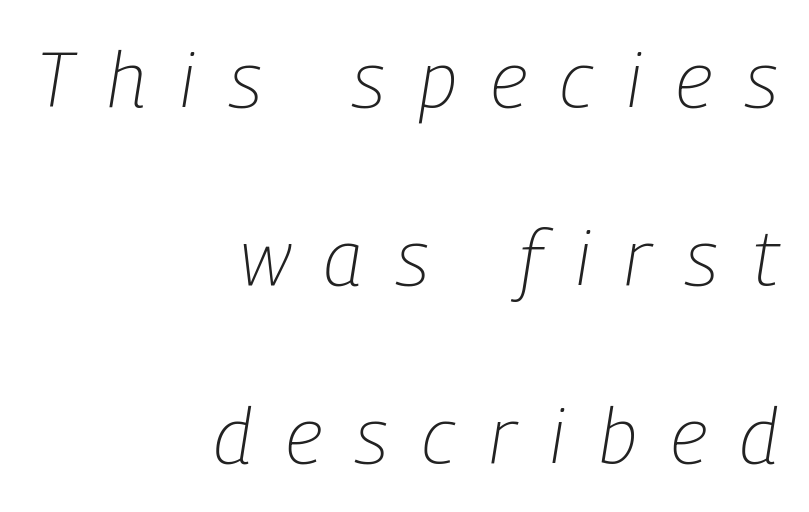
The image shows 78 px light, condensed type, italic (leaning right); set right-aligned, loose line spacing (2.28x), unusually wide letter spacing (+0.44 em), not underlined; low stroke contrast and a medium x-height.
